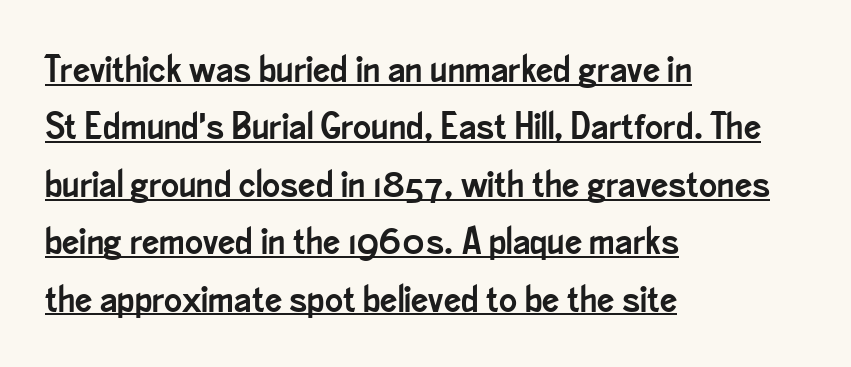
Is there an underline? Yes — a line sits under the letters. Spacing verdict: proportional, widths tailored to each character. In terms of letterform style, serifs are entirely absent. This rendering leaves character spacing at its baseline value. The leading is moderate, giving the passage an even texture.
